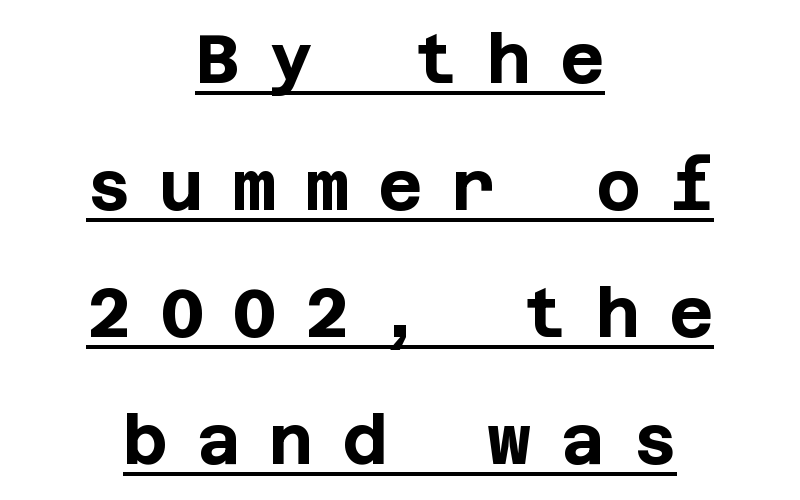
Underlining? Definitely there. Substantial extra tracking has been applied to these lines. Ordinary non-slanted type is in use. Look at the bottom of the vertical strokes: they stop flat, with no serifs.
